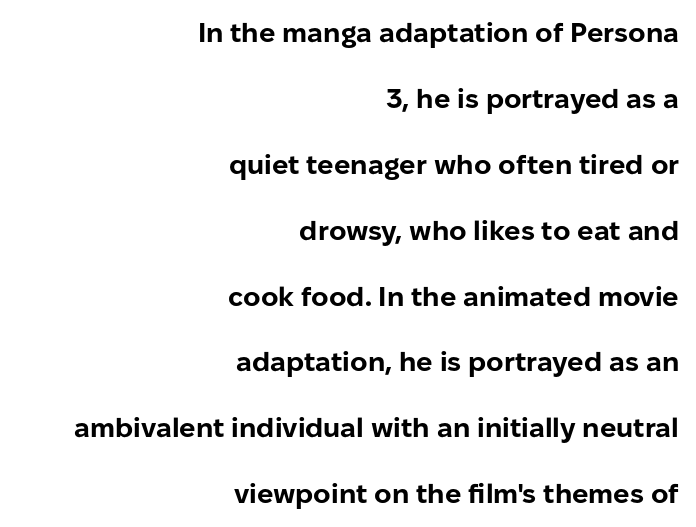
{"italic": "no", "bold": "yes", "underline": "no", "align": "right", "line_spacing": "loose", "line_spacing_ratio": 2.44, "letter_spacing": "normal", "letter_spacing_em": 0.0, "glyph_px": 27}
